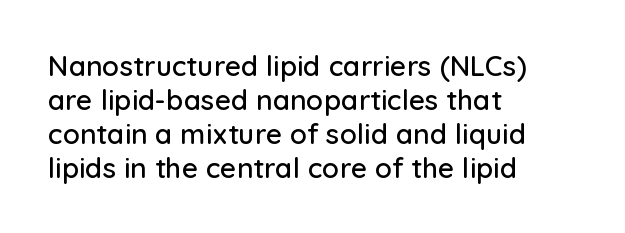
{"serif": "no", "italic": "no", "width": "normal", "stroke_contrast": "low", "x_height": "medium", "monospaced": "no", "underline": "no", "align": "left", "line_spacing_ratio": 1.21, "letter_spacing": "normal", "letter_spacing_em": 0.0, "glyph_px": 28}
